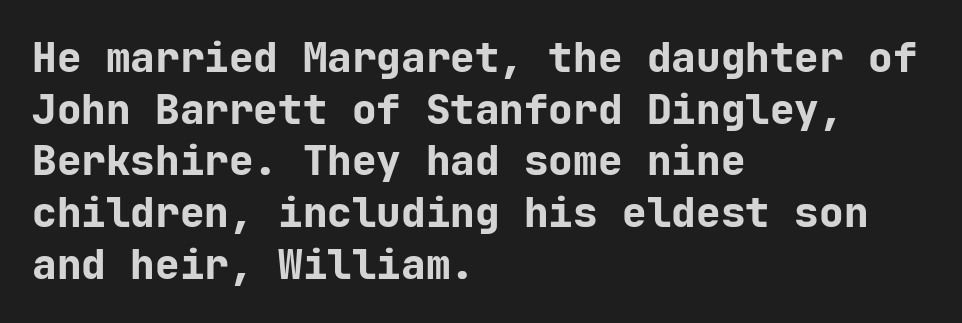
These lines are rendered in a fixed-pitch font. A student would call this left alignment; a typographer would say flush left, rag right. Nope, no serifs anywhere on these letters. The zone under the glyphs is completely vacant. Honestly, the letter spacing is just normal — you wouldn't notice it. The leading is moderate, giving the passage an even texture.
